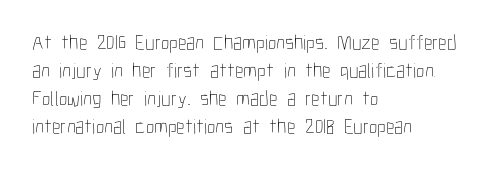
The paragraph has a hard left edge and a soft right edge. Rows of type keep a routine distance in the vertical direction. The letters sit at their default tracking, neither squeezed nor spread. Posture: vertical.
